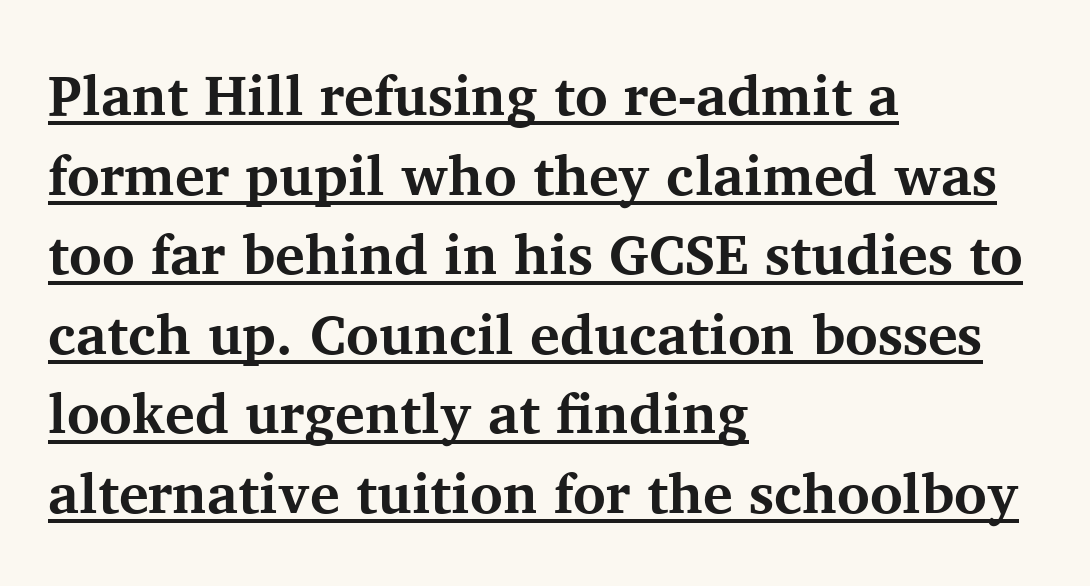
{"serif": "yes", "italic": "no", "bold": "yes", "weight": "bold", "width": "normal", "stroke_contrast": "medium", "x_height": "medium", "monospaced": "no", "underline": "yes", "align": "left", "line_spacing": "normal", "line_spacing_ratio": 1.42, "letter_spacing": "normal", "letter_spacing_em": 0.0, "glyph_px": 56}
